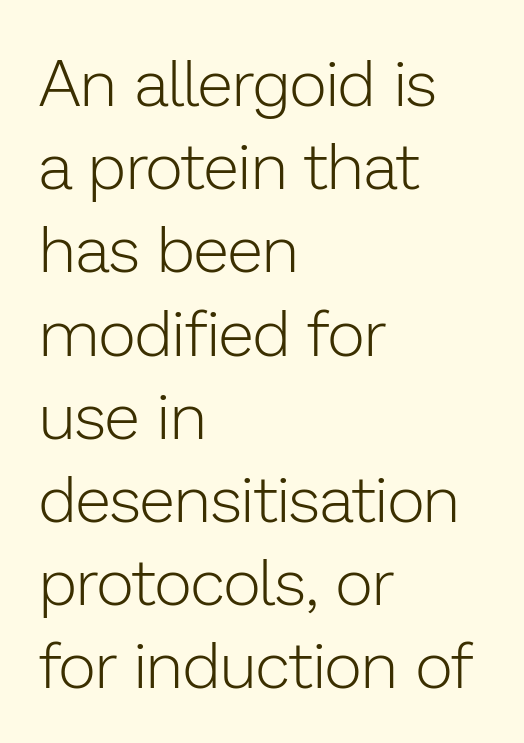
Q: Is the text bold? A: No.
Q: Is the text italic (slanted)? A: No, it is upright.
Q: Is the typeface a serif or a sans-serif typeface? A: Sans-serif.
Q: Is the text underlined? A: No.
Q: How is the paragraph aligned? A: Left-aligned.
Q: Is the spacing between letters normal or unusually wide? A: Normal.
Q: Is the spacing between lines tight, normal or loose? A: Normal.
Q: Width (condensed, normal, or wide)? A: Normal.
Q: Stroke contrast? A: Low.
Q: x-height? A: Medium.
Q: Monospaced? A: No.
